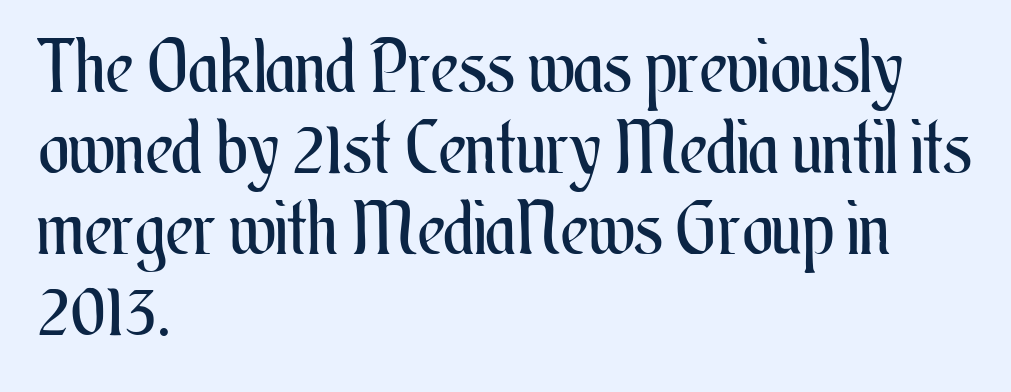
The image shows 73 px regular-weight, condensed type, upright; set left-aligned, tight line spacing (1.11x), normal letter spacing, not underlined; medium stroke contrast and a small x-height.
